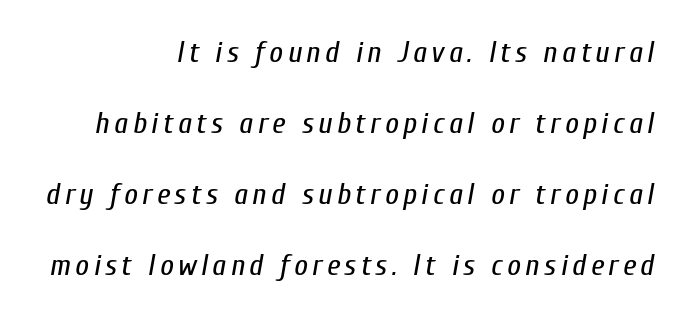
The image shows 30 px regular-weight, condensed type, italic (leaning right); set right-aligned, loose line spacing (2.37x), not underlined; low stroke contrast and a medium x-height.
